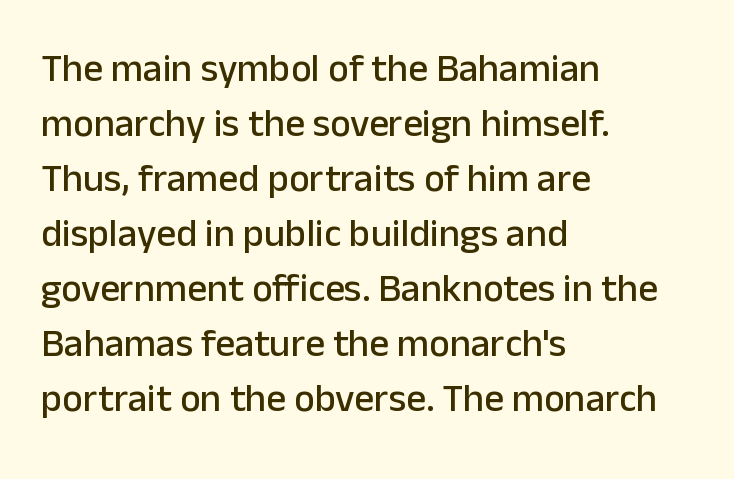
{"serif": "no", "italic": "no", "width": "normal", "stroke_contrast": "low", "x_height": "medium", "monospaced": "no", "underline": "no", "align": "left", "line_spacing": "normal", "line_spacing_ratio": 1.41, "letter_spacing": "normal", "letter_spacing_em": 0.0, "glyph_px": 39}
